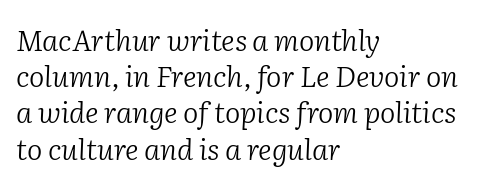
Default kerning and tracking; the words read as compact shapes. Look at the bottom of the vertical strokes: they flare into serifs here. Compared with a centered layout, this one pins lines to the left instead. The whole block is typeset with a tilt. Reading down the column, the eye jumps a familiar distance to each next line. No extra ink here — the face is not bold.
